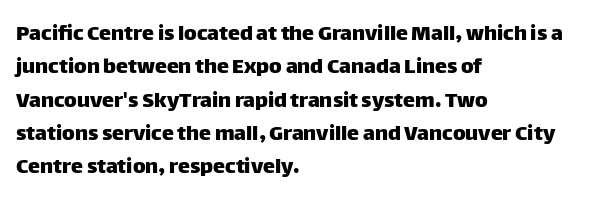
{"italic": "no", "underline": "no", "align": "left", "line_spacing": "normal", "line_spacing_ratio": 1.39, "letter_spacing": "normal", "letter_spacing_em": 0.0, "glyph_px": 24}
